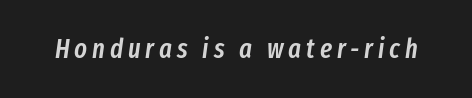
Q: Is the text bold? A: Semi-bold.
Q: Is the text italic (slanted)? A: Yes, it leans right by about 8 degrees.
Q: Is the text underlined? A: No.
